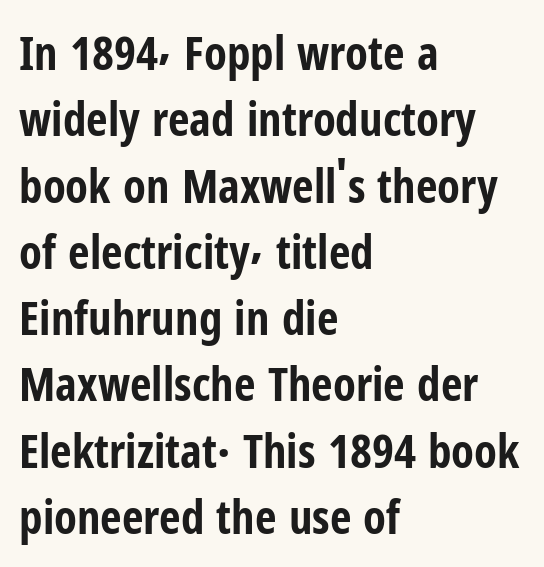
Q: Is the text bold? A: Yes.
Q: Is the text italic (slanted)? A: No, it is upright.
Q: Is the typeface a serif or a sans-serif typeface? A: Sans-serif.
Q: Is the text underlined? A: No.
Q: How is the paragraph aligned? A: Left-aligned.
Q: Is the spacing between letters normal or unusually wide? A: Normal.
Q: Is the spacing between lines tight, normal or loose? A: Normal.
Q: Width (condensed, normal, or wide)? A: Condensed.
Q: Stroke contrast? A: Low.
Q: x-height? A: Medium.
Q: Monospaced? A: No.
